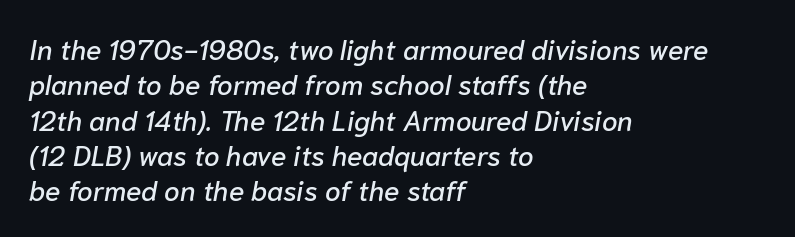
The gaps between neighbouring characters are ordinary and unremarkable. This rendering uses left alignment, leaving the right contour irregular. The axis of the letterforms is tilted away from vertical. Looks like regular typesetting: each glyph gets only the width it needs.
